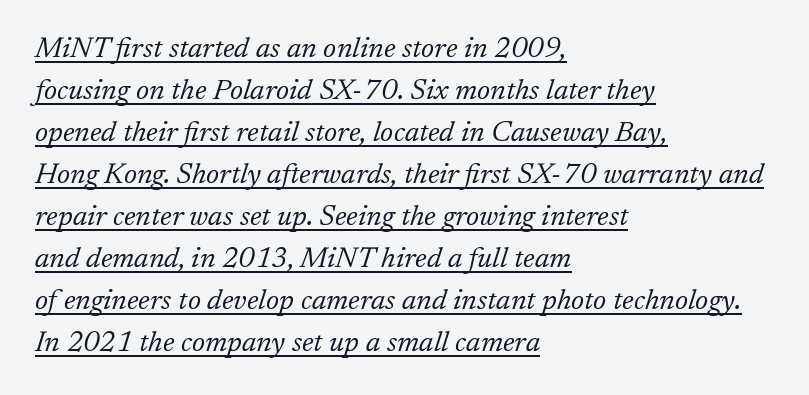
Q: Is the text bold? A: No.
Q: Is the text italic (slanted)? A: Yes, it leans right by about 17 degrees.
Q: Is the typeface a serif or a sans-serif typeface? A: Serif.
Q: Is the text underlined? A: Yes.
Q: How is the paragraph aligned? A: Left-aligned.
Q: Is the spacing between letters normal or unusually wide? A: Normal.
Q: Is the spacing between lines tight, normal or loose? A: Normal.
Q: Width (condensed, normal, or wide)? A: Normal.
Q: Stroke contrast? A: Low.
Q: x-height? A: Medium.
Q: Monospaced? A: No.
